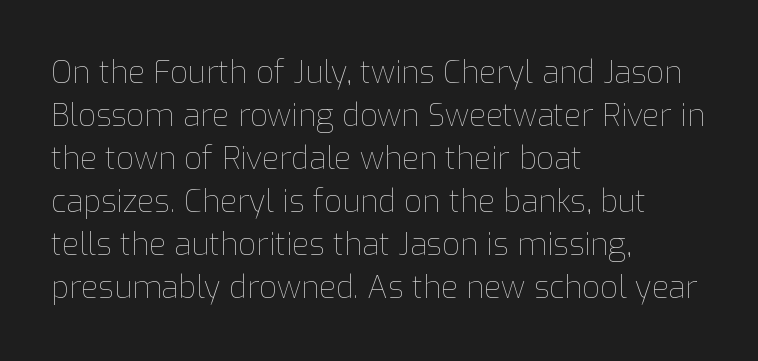
Q: Is the text bold? A: No.
Q: Is the text italic (slanted)? A: No, it is upright.
Q: Is the text underlined? A: No.
Q: How is the paragraph aligned? A: Left-aligned.
Q: Is the spacing between letters normal or unusually wide? A: Normal.
Q: Is the spacing between lines tight, normal or loose? A: Normal.
Q: Width (condensed, normal, or wide)? A: Normal.
Q: Stroke contrast? A: Low.
Q: x-height? A: Medium.
Q: Monospaced? A: No.
